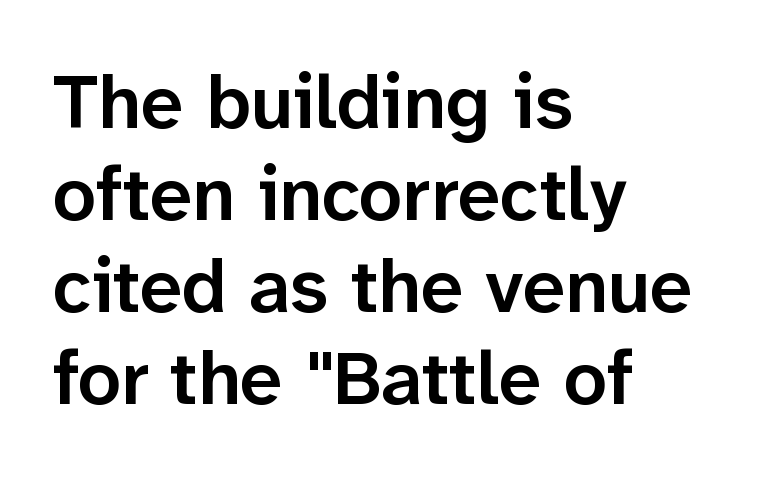
{"serif": "no", "italic": "no", "bold": "semi", "weight": "semibold", "width": "normal", "stroke_contrast": "low", "x_height": "medium", "monospaced": "no", "underline": "no", "align": "left", "line_spacing_ratio": 1.21, "letter_spacing": "normal", "letter_spacing_em": 0.0, "glyph_px": 76}
